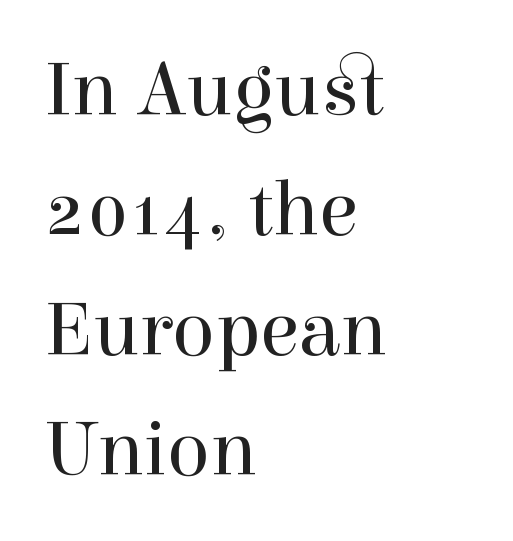
The image shows 79 px regular-weight serif type, upright; set left-aligned, normal line spacing (1.52x), normal letter spacing, not underlined; a medium x-height.
